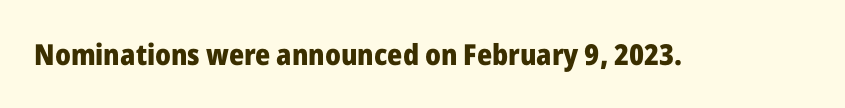
Q: Is the text bold? A: Yes.
Q: Is the text italic (slanted)? A: No, it is upright.
Q: Is the typeface a serif or a sans-serif typeface? A: Sans-serif.
Q: Is the text underlined? A: No.
Q: Is the spacing between letters normal or unusually wide? A: Normal.
Q: Width (condensed, normal, or wide)? A: Normal.
Q: Stroke contrast? A: Low.
Q: x-height? A: Medium.
Q: Monospaced? A: No.
